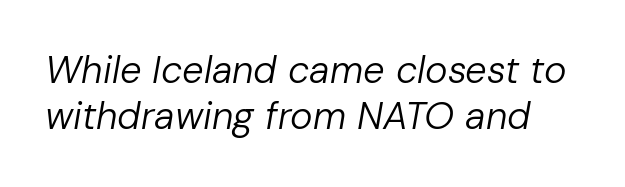
{"italic": "yes", "lean": "right", "slant_degrees": 10, "bold": "no", "weight": "regular", "width": "normal", "stroke_contrast": "low", "x_height": "medium", "monospaced": "no", "underline": "no", "line_spacing_ratio": 1.22, "letter_spacing": "normal", "letter_spacing_em": 0.0, "glyph_px": 38}
